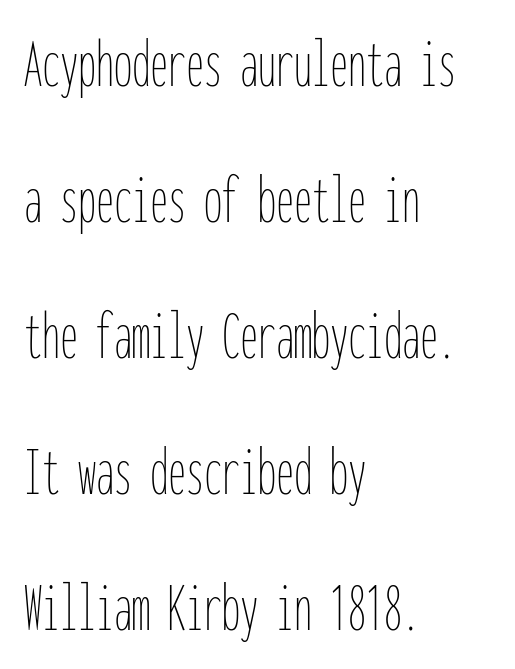
Each word holds together tightly as a unit, with standard inter-letter gaps. Short and long lines alike share a common starting point at left. Any mark beneath the type? The region is blank. The font sits on the lighter half of the weight spectrum, regular included. Looks like terminal output: every glyph gets an equal slot. Every character sits straight up, as roman type does.
